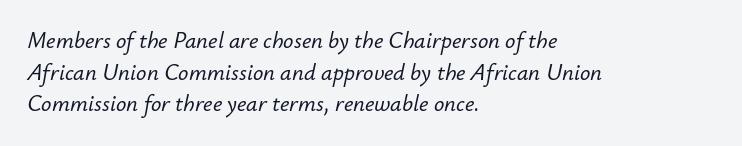
{"italic": "yes", "lean": "right", "slant_degrees": 12, "underline": "no", "align": "left", "line_spacing": "normal", "line_spacing_ratio": 1.38, "letter_spacing": "normal", "letter_spacing_em": 0.0, "glyph_px": 23}
